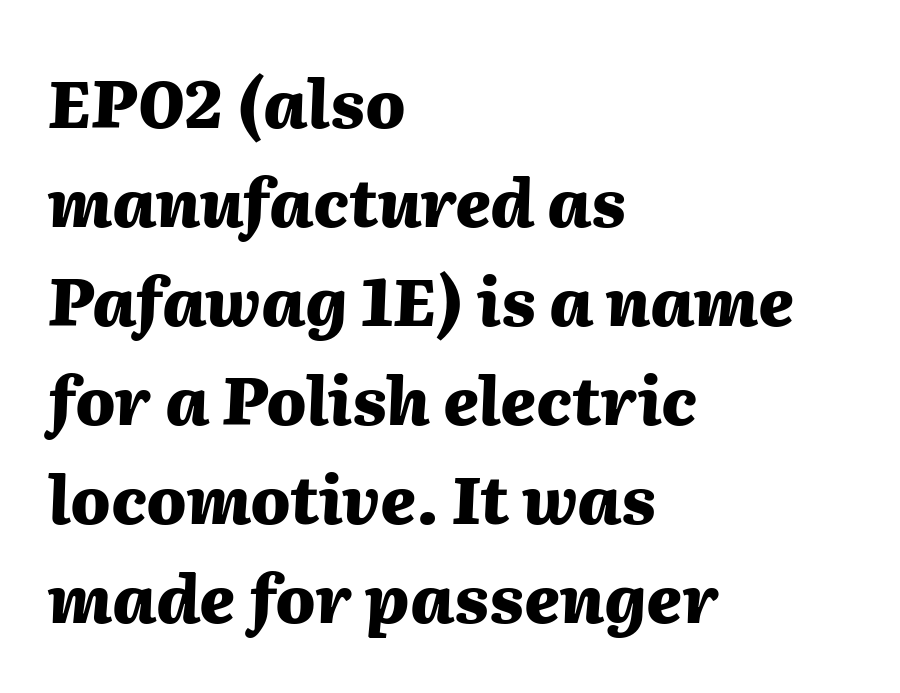
The font's italic variant was chosen for this text. Spacing verdict: proportional, widths tailored to each character. The lines sit at an ordinary, default distance from one another. Its strokes are broad and dark, the hallmark of bold type.
